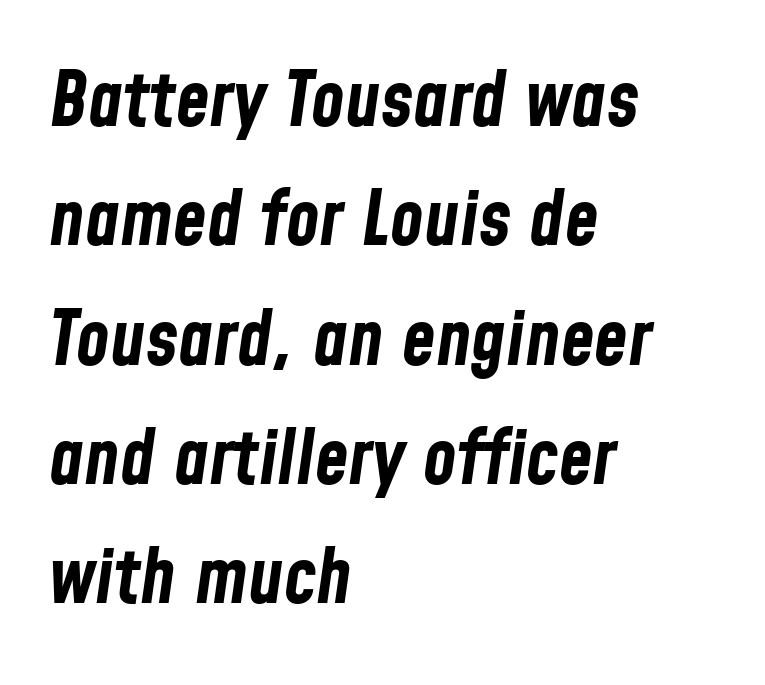
The image shows 77 px bold, condensed type, italic (leaning right); set left-aligned, normal line spacing (1.55x), normal letter spacing, not underlined; low stroke contrast and a medium x-height.
